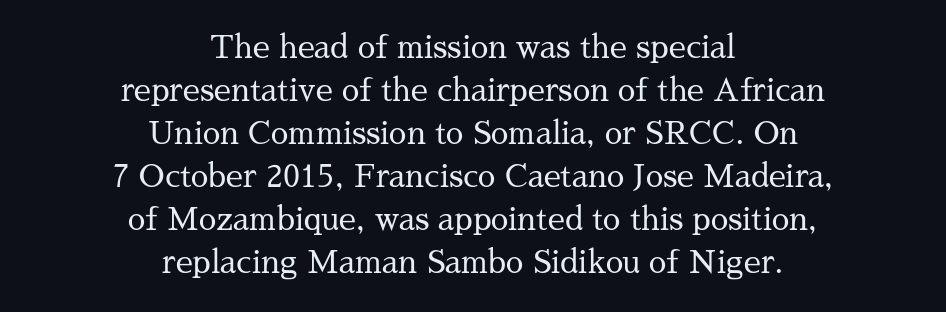
{"serif": "yes", "italic": "no", "bold": "no", "weight": "regular", "width": "normal", "stroke_contrast": "medium", "x_height": "medium", "monospaced": "no", "underline": "no", "align": "center", "line_spacing": "normal", "line_spacing_ratio": 1.39, "letter_spacing": "normal", "letter_spacing_em": 0.0, "glyph_px": 31}
